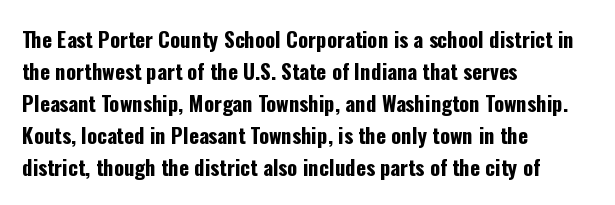
The type sits square on the baseline with zero lean. Summary of weight: heavy, a full bold. Interline gaps are of average width in this sample. The type is set solid horizontally, with unmodified tracking. Underline: absent.
